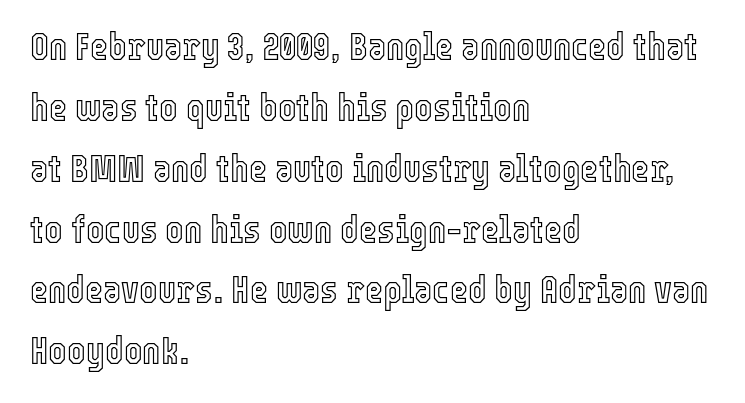
Quick note: not italic, upright. Horizontal alignment here is leftward, the default for most running prose. The foot of each line stays bare and open. Short note: letters normally spaced. Is there much room between lines? A standard amount, neither cramped nor airy. Spacing verdict: proportional, widths tailored to each character.
